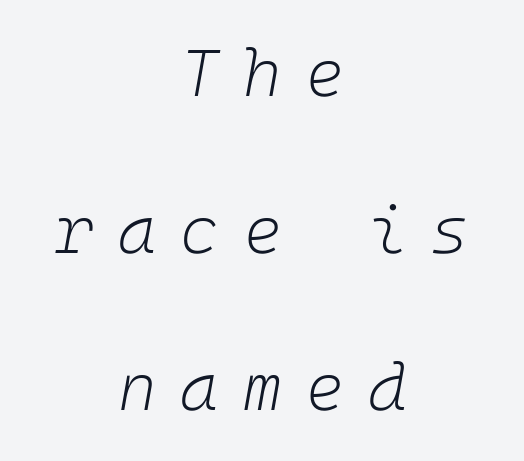
Italic? Definitely — the glyphs are oblique. The horizontal fit of the characters is loose and conspicuously gappy. Descenders are the only things crossing below the line. The whitespace from short lines is split evenly between both sides. Loosely led — the rows are spread out. Is the stroke heavy? The answer is a plain regular-or-lighter.
